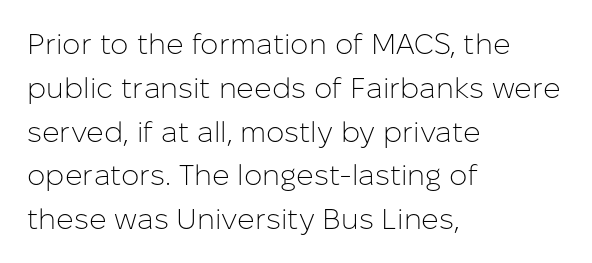
The image shows 29 px light sans-serif type, upright; set left-aligned, normal line spacing (1.51x), normal letter spacing, not underlined; low stroke contrast and a medium x-height.
